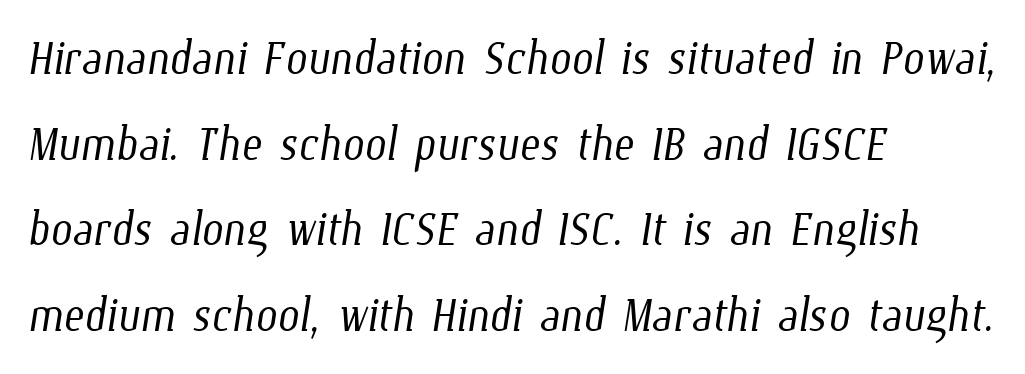
The image shows 62 px light, condensed type; set left-aligned, normal line spacing (1.38x), normal letter spacing, not underlined; low stroke contrast and a medium x-height.
